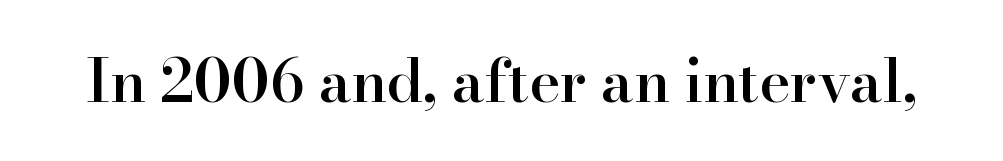
Q: Is the text bold? A: Semi-bold.
Q: Is the text italic (slanted)? A: No, it is upright.
Q: Is the typeface a serif or a sans-serif typeface? A: Serif.
Q: Is the text underlined? A: No.
Q: Is the spacing between letters normal or unusually wide? A: Normal.
Q: Width (condensed, normal, or wide)? A: Normal.
Q: Stroke contrast? A: High.
Q: x-height? A: Small.
Q: Monospaced? A: No.
